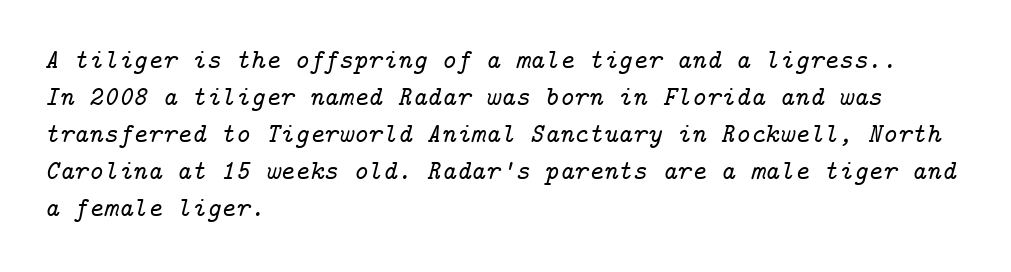
The letters carry serifs — small finishing strokes at the ends of their stems. Between one letter and the next there's only the usual sliver of space. The text carries the slant typical of an italic or oblique font. Honestly, the row spacing looks completely unremarkable. Just letters on the line, the space beneath them empty.
